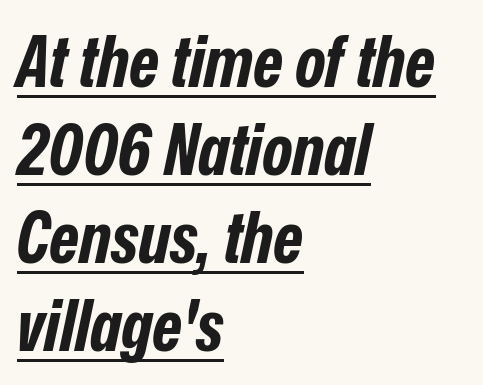
Q: Is the text bold? A: Yes.
Q: Is the text italic (slanted)? A: Yes, it leans right by about 12 degrees.
Q: Is the text underlined? A: Yes.
Q: How is the paragraph aligned? A: Left-aligned.
Q: Is the spacing between letters normal or unusually wide? A: Normal.
Q: Width (condensed, normal, or wide)? A: Condensed.
Q: Stroke contrast? A: Low.
Q: x-height? A: Medium.
Q: Monospaced? A: No.
